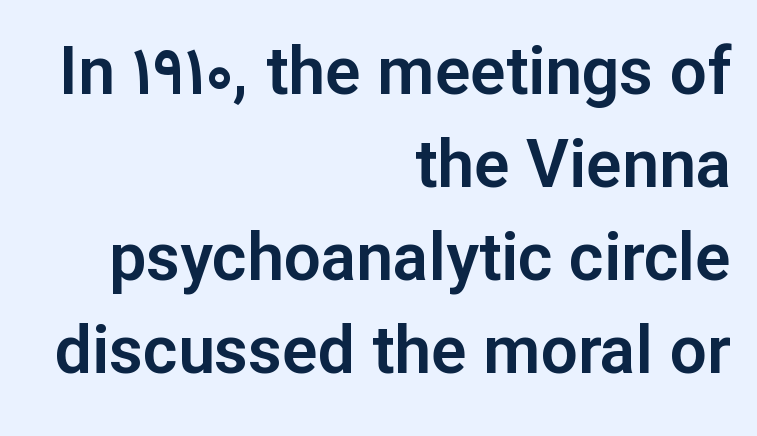
This is roman type, the default non-slanted kind. You can tell from the bare stems that sans-serif type was used. Descenders are the only things crossing below the line. Looks like regular typesetting: each glyph gets only the width it needs. Teacher's note: observe the even right margin — that is flush-right alignment. Notice how descenders clear the ascenders below comfortably — that's standard leading.
